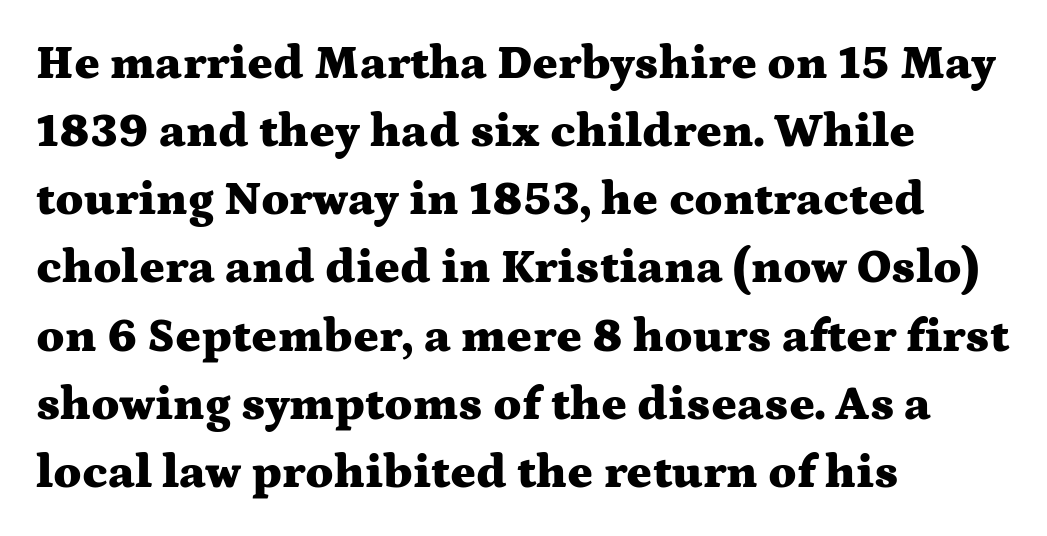
The image shows 48 px heavy, wide serif type, upright; set left-aligned, normal line spacing (1.42x), normal letter spacing, not underlined; medium stroke contrast and a medium x-height.
